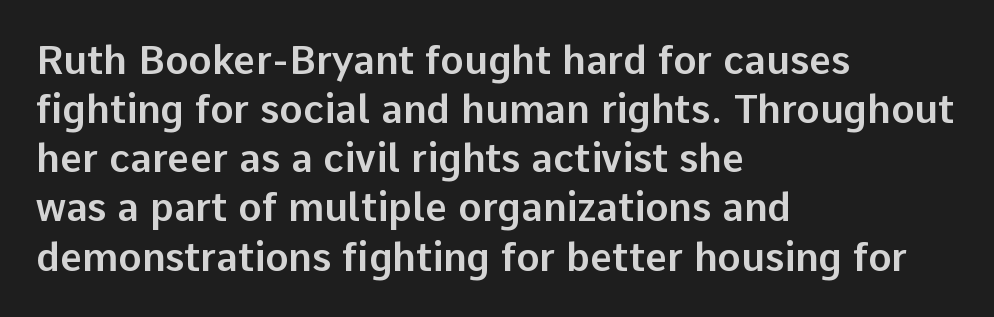
The image shows 39 px sans-serif type, upright; set left-aligned, normal line spacing (1.26x), normal letter spacing, not underlined; low stroke contrast and a medium x-height.
